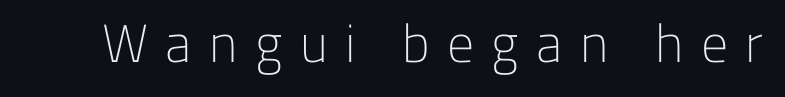
Q: Is the text bold? A: No.
Q: Is the text italic (slanted)? A: No, it is upright.
Q: Is the typeface a serif or a sans-serif typeface? A: Sans-serif.
Q: Is the text underlined? A: No.
Q: Is the spacing between letters normal or unusually wide? A: Unusually wide.
Q: Width (condensed, normal, or wide)? A: Normal.
Q: Stroke contrast? A: Low.
Q: x-height? A: Medium.
Q: Monospaced? A: No.
